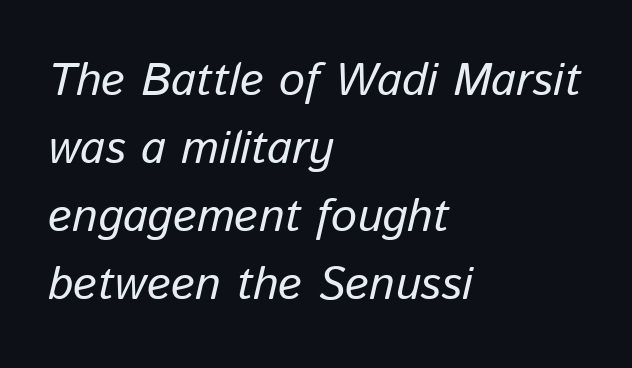
{"italic": "yes", "lean": "right", "slant_degrees": 13, "bold": "no", "weight": "regular", "width": "normal", "stroke_contrast": "low", "x_height": "medium", "monospaced": "no", "underline": "no", "align": "left", "line_spacing": "normal", "line_spacing_ratio": 1.48, "letter_spacing": "normal", "letter_spacing_em": 0.0, "glyph_px": 46}
